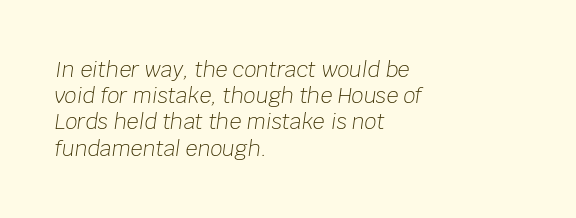
The image shows 21 px text type, italic (leaning right); set left-aligned, normal line spacing (1.25x), normal letter spacing, not underlined.
